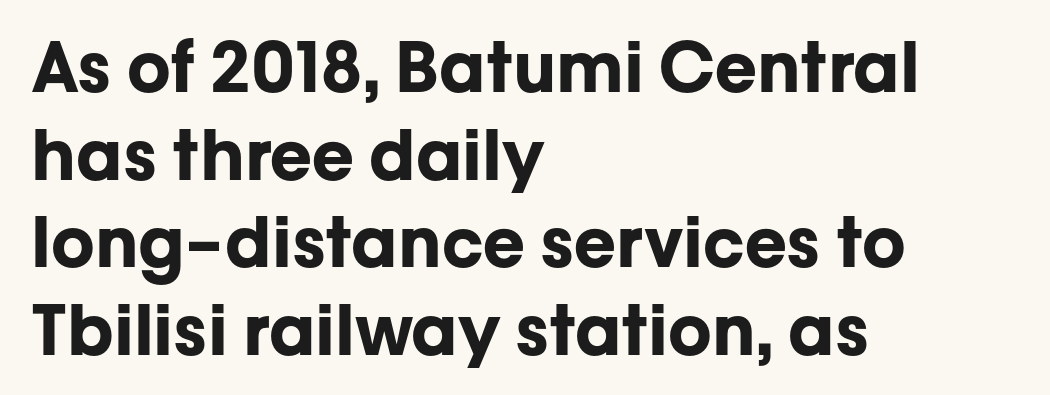
The letters stand straight up with perfectly vertical stems. The type is set solid horizontally, with unmodified tracking. Think of a printed novel: that variable character pitch is what you see here. Nobody drew a line under any word here. Horizontal bands of white between lines are of average thickness.
